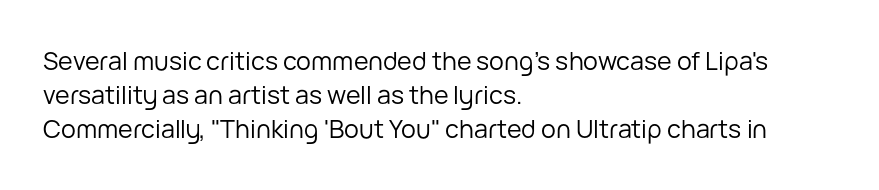
Q: Is the text bold? A: No.
Q: Is the text italic (slanted)? A: No, it is upright.
Q: Is the text underlined? A: No.
Q: How is the paragraph aligned? A: Left-aligned.
Q: Is the spacing between letters normal or unusually wide? A: Normal.
Q: Is the spacing between lines tight, normal or loose? A: Normal.
